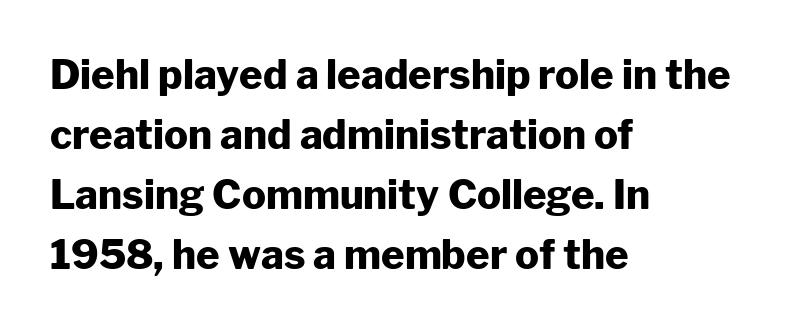
Q: Is the text bold? A: Yes.
Q: Is the text italic (slanted)? A: No, it is upright.
Q: Is the typeface a serif or a sans-serif typeface? A: Sans-serif.
Q: Is the text underlined? A: No.
Q: How is the paragraph aligned? A: Left-aligned.
Q: Is the spacing between letters normal or unusually wide? A: Normal.
Q: Is the spacing between lines tight, normal or loose? A: Normal.
Q: Width (condensed, normal, or wide)? A: Normal.
Q: Stroke contrast? A: Low.
Q: x-height? A: Medium.
Q: Monospaced? A: No.
